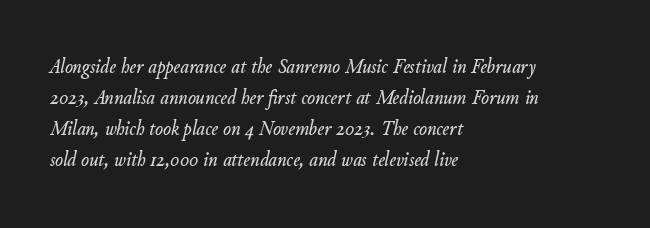
The image shows 21 px text type, italic (leaning right); set left-aligned, normal line spacing (1.48x), normal letter spacing, not underlined.
